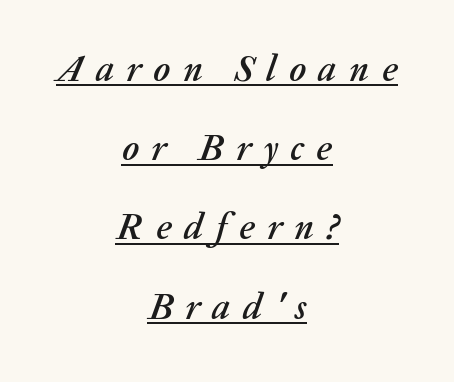
Q: Is the text italic (slanted)? A: Yes, it leans right by about 20 degrees.
Q: Is the text underlined? A: Yes.
Q: How is the paragraph aligned? A: Centered.
Q: Is the spacing between letters normal or unusually wide? A: Unusually wide.
Q: Is the spacing between lines tight, normal or loose? A: Loose.
Q: Width (condensed, normal, or wide)? A: Normal.
Q: Stroke contrast? A: Medium.
Q: x-height? A: Medium.
Q: Monospaced? A: No.
